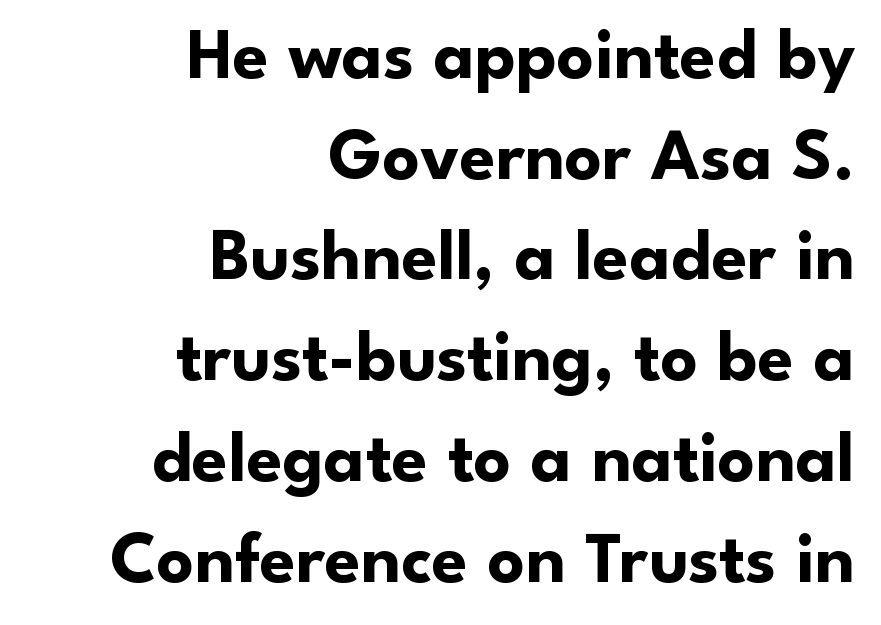
The image shows 73 px bold sans-serif type, upright; set right-aligned, normal line spacing (1.38x), normal letter spacing, not underlined; low stroke contrast and a small x-height.
